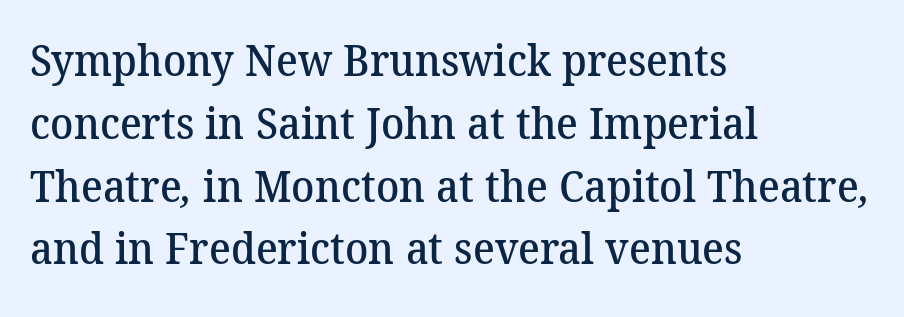
This sample uses a serif face. The sample has been set in demibold, a notch under bold. Just letters on the line, the space beneath them empty. Compared with typical body copy, the letter spacing here is the same. Spacing verdict: proportional, widths tailored to each character. Honestly, the row spacing looks completely unremarkable.
